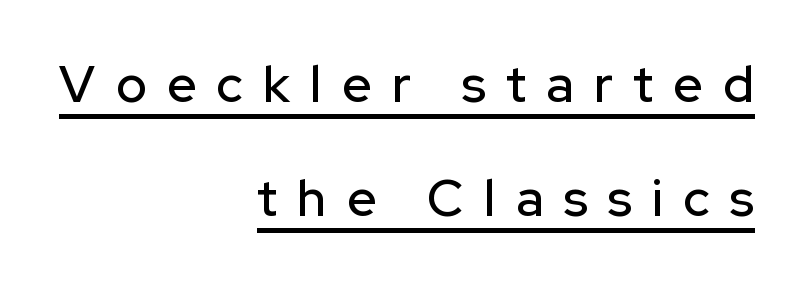
Q: Is the text italic (slanted)? A: No, it is upright.
Q: Is the typeface a serif or a sans-serif typeface? A: Sans-serif.
Q: Is the text underlined? A: Yes.
Q: How is the paragraph aligned? A: Right-aligned.
Q: Is the spacing between letters normal or unusually wide? A: Unusually wide.
Q: Is the spacing between lines tight, normal or loose? A: Loose.
Q: Width (condensed, normal, or wide)? A: Normal.
Q: Stroke contrast? A: Low.
Q: x-height? A: Medium.
Q: Monospaced? A: No.
